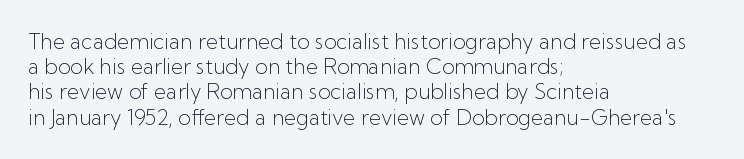
The image shows 21 px text type, upright; set left-aligned, line spacing 1.2x, normal letter spacing, not underlined.
